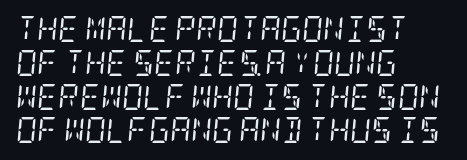
Left-aligned paragraph, ragged on the right. The rendering applies a slant to the glyphs. Glyph-to-glyph distance matches everyday printed text. Honestly, there is no underline to notice here at all. Stems here are at most as thick as an everyday book face. The passage shown stacks its lines at a standard gap.
